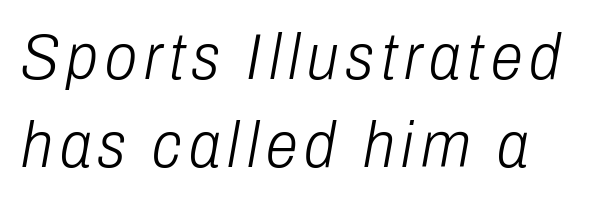
{"italic": "yes", "lean": "right", "slant_degrees": 10, "bold": "no", "weight": "light", "width": "condensed", "stroke_contrast": "low", "x_height": "medium", "monospaced": "no", "underline": "no", "line_spacing": "normal", "line_spacing_ratio": 1.35, "glyph_px": 65}
